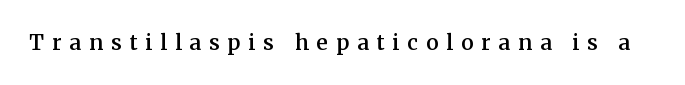
{"italic": "no", "bold": "semi", "underline": "no", "letter_spacing": "wide", "letter_spacing_em": 0.38, "glyph_px": 21}
